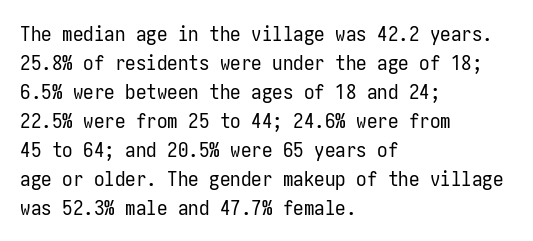
Q: Is the text bold? A: No.
Q: Is the text italic (slanted)? A: No, it is upright.
Q: Is the text underlined? A: No.
Q: How is the paragraph aligned? A: Left-aligned.
Q: Is the spacing between letters normal or unusually wide? A: Normal.
Q: Is the spacing between lines tight, normal or loose? A: Normal.
